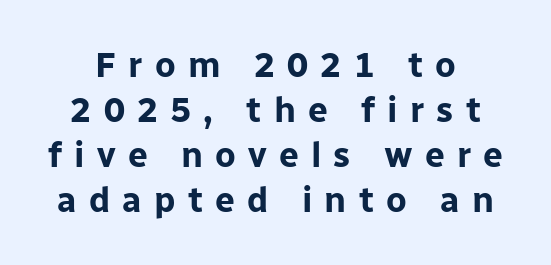
The image shows 35 px bold sans-serif type, upright; set normal line spacing (1.29x), unusually wide letter spacing (+0.35 em), not underlined; low stroke contrast and a medium x-height.
